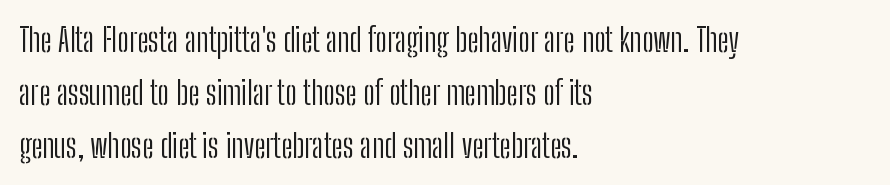
Character widths vary here, with narrow letters taking less room than wide ones. Vertical spacing — default. The glyphs in this specimen are sans serif. Between one letter and the next there's only the usual sliver of space.
